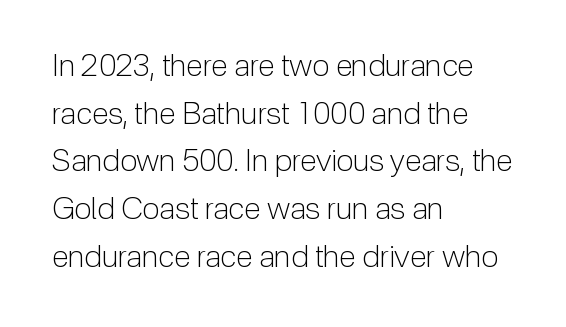
Has an underline been added? It has not. Is the type heavy? It reads as light-to-regular instead. Students, note that the glyphs here touch the page at normal intervals. The type sits square on the baseline with zero lean.
